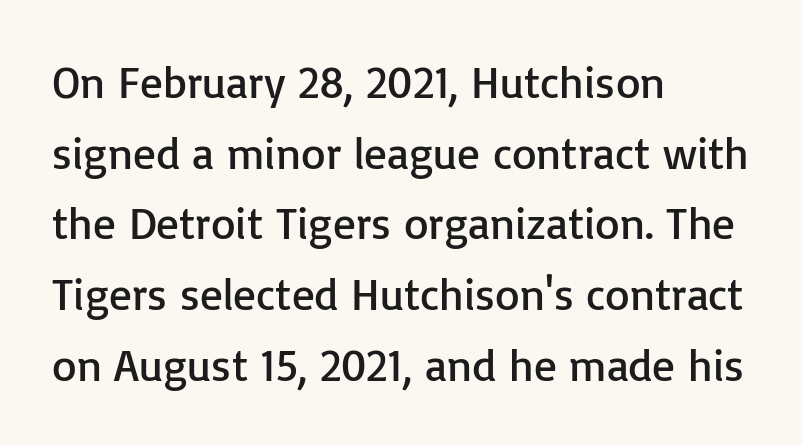
The image shows 45 px regular-weight sans-serif type, upright; set left-aligned, normal line spacing (1.57x), normal letter spacing, not underlined; low stroke contrast and a medium x-height.
